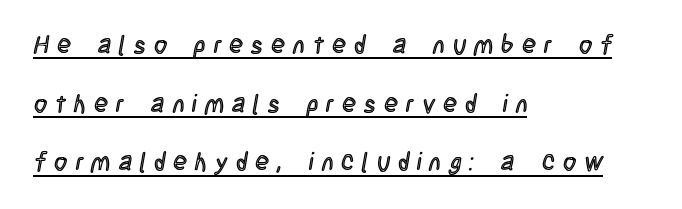
{"underline": "yes", "align": "left", "line_spacing": "loose", "line_spacing_ratio": 2.35, "letter_spacing": "wide", "letter_spacing_em": 0.33, "glyph_px": 25}
